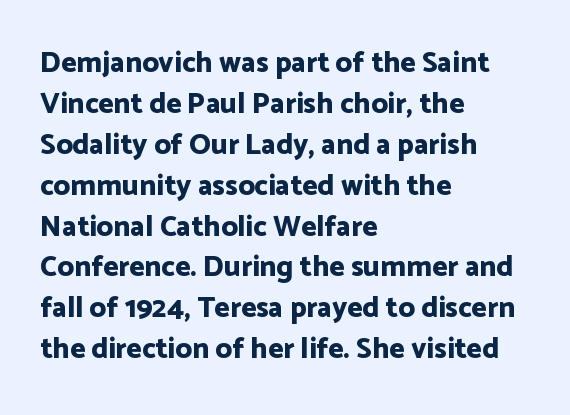
The image shows 29 px bold sans-serif type, upright; set left-aligned, normal line spacing (1.41x), normal letter spacing, not underlined; low stroke contrast and a medium x-height.
